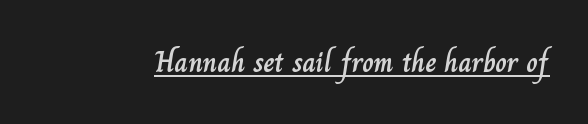
{"width": "normal", "stroke_contrast": "low", "x_height": "small", "monospaced": "no", "underline": "yes", "letter_spacing": "normal", "letter_spacing_em": 0.0, "glyph_px": 29}
